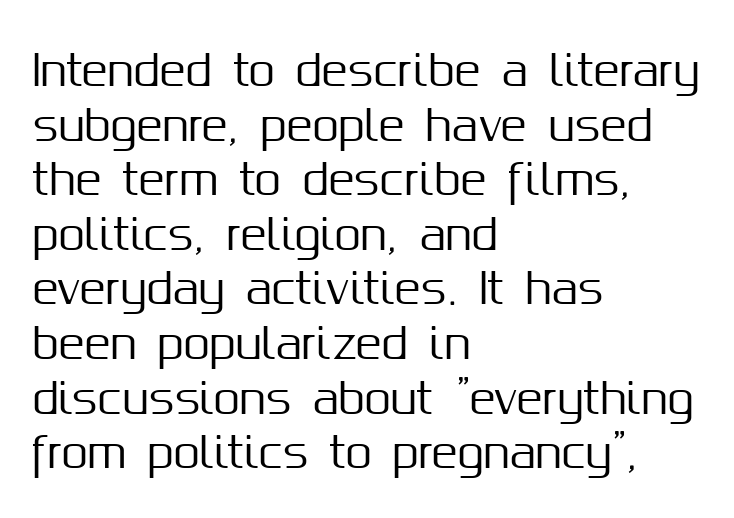
The image shows 43 px sans-serif type, upright; set left-aligned, normal line spacing (1.27x), normal letter spacing, not underlined; medium stroke contrast and a medium x-height.
